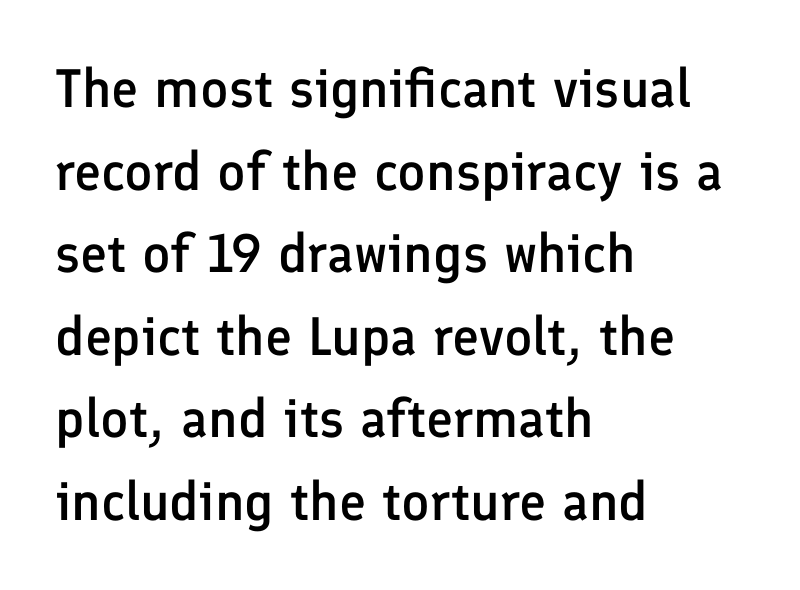
Q: Is the text bold? A: Semi-bold.
Q: Is the text italic (slanted)? A: No, it is upright.
Q: Is the typeface a serif or a sans-serif typeface? A: Sans-serif.
Q: Is the text underlined? A: No.
Q: How is the paragraph aligned? A: Left-aligned.
Q: Is the spacing between letters normal or unusually wide? A: Normal.
Q: Is the spacing between lines tight, normal or loose? A: Normal.
Q: Width (condensed, normal, or wide)? A: Normal.
Q: Stroke contrast? A: Low.
Q: x-height? A: Medium.
Q: Monospaced? A: No.
